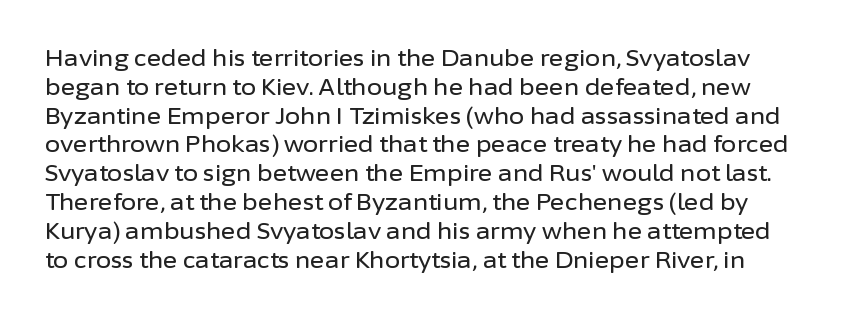
Q: Is the text italic (slanted)? A: No, it is upright.
Q: Is the text underlined? A: No.
Q: Is the spacing between letters normal or unusually wide? A: Normal.
Q: Is the spacing between lines tight, normal or loose? A: Normal.
